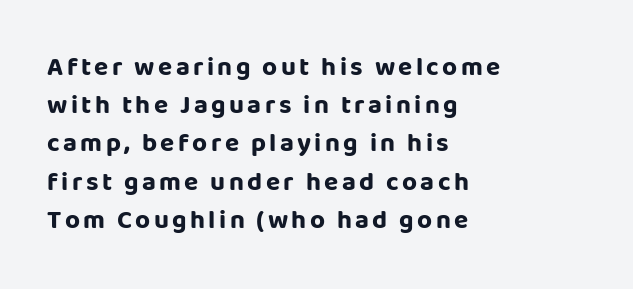
Q: Is the text bold? A: Yes.
Q: Is the text italic (slanted)? A: No, it is upright.
Q: Is the text underlined? A: No.
Q: How is the paragraph aligned? A: Left-aligned.
Q: Is the spacing between lines tight, normal or loose? A: Normal.
